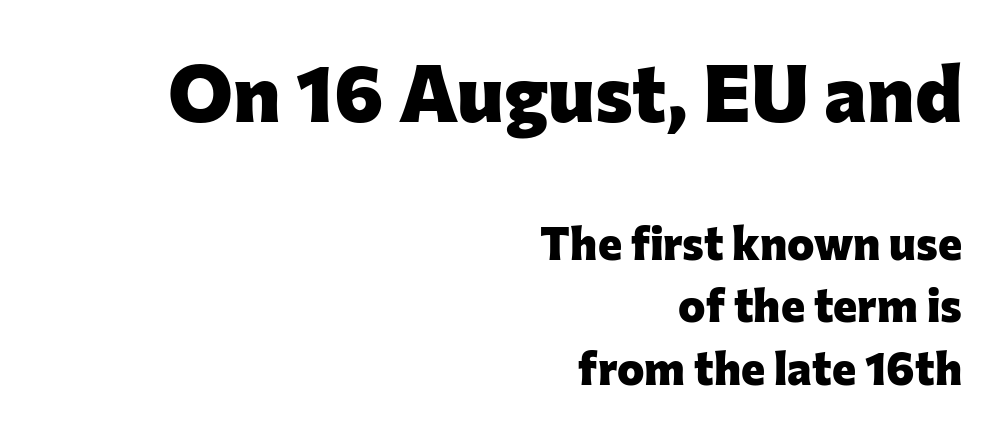
Q: Is the text bold? A: Yes.
Q: Is the text italic (slanted)? A: No, it is upright.
Q: Is the typeface a serif or a sans-serif typeface? A: Sans-serif.
Q: Is the text underlined? A: No.
Q: How is the paragraph aligned? A: Right-aligned.
Q: Is the spacing between letters normal or unusually wide? A: Normal.
Q: Is the spacing between lines tight, normal or loose? A: Normal.
Q: Which block of text is set in a larger size, the first (top) or the second (bottom)? A: The first (top) one.
Q: Width (condensed, normal, or wide)? A: Normal.
Q: Stroke contrast? A: Low.
Q: x-height? A: Medium.
Q: Monospaced? A: No.
